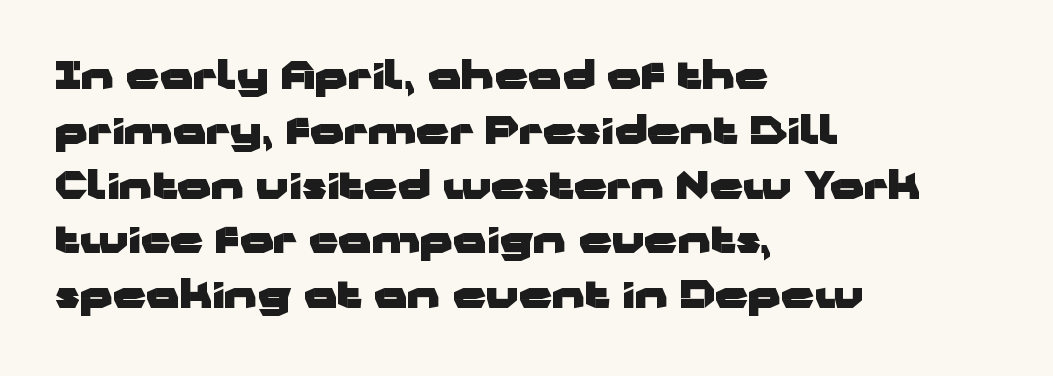
Teacher's note: observe the even left margin — that is flush-left alignment. The rendering keeps characters at their native spacing. This sample has the flowing, uneven cadence of proportional lettering. Compared with an ordinary text face, these strokes are far heavier — a full bold. This sample uses an upright cut, with every glyph sitting square on the baseline. The line-height multiplier appears to be the usual default.
